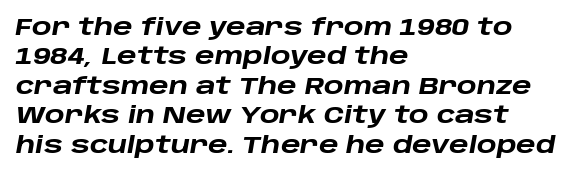
{"italic": "yes", "lean": "right", "slant_degrees": 10, "bold": "yes", "underline": "no", "align": "left", "line_spacing": "normal", "line_spacing_ratio": 1.28, "letter_spacing": "normal", "letter_spacing_em": 0.0, "glyph_px": 23}
